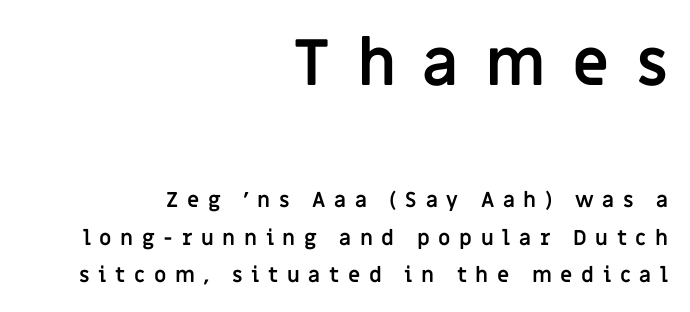
Typographic density is high because the face is bold. You get the large type first, then a drop to smaller type. Bare-footed words on every line. Every character sits straight up, as roman type does.
